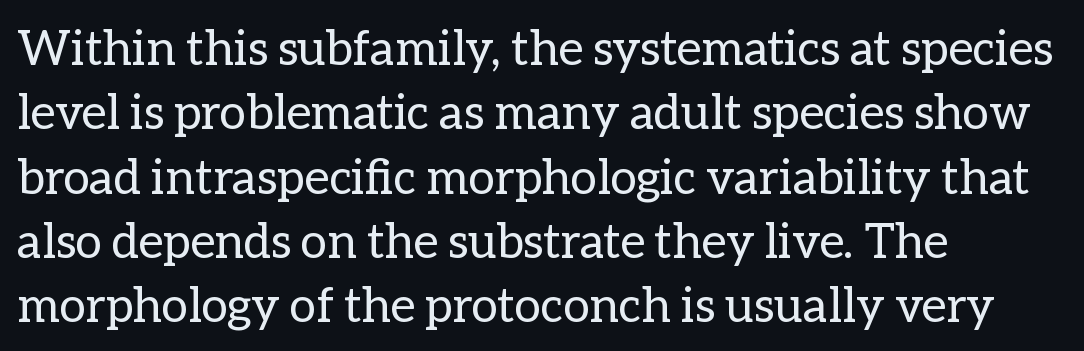
Q: Is the text bold? A: No.
Q: Is the text italic (slanted)? A: No, it is upright.
Q: Is the text underlined? A: No.
Q: How is the paragraph aligned? A: Left-aligned.
Q: Is the spacing between letters normal or unusually wide? A: Normal.
Q: Is the spacing between lines tight, normal or loose? A: Normal.
Q: Width (condensed, normal, or wide)? A: Normal.
Q: Stroke contrast? A: Low.
Q: x-height? A: Medium.
Q: Monospaced? A: No.
